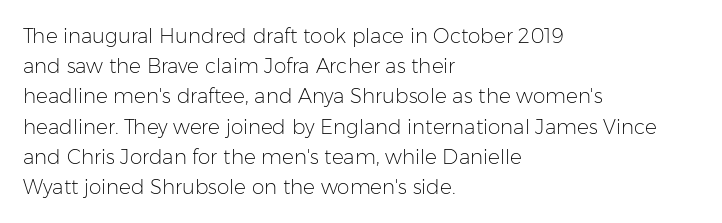
What stands out about the letter spacing? Nothing — it is the standard amount. The axis of the letterforms is exactly vertical. Check the space under the baseline: it is left empty. Evenly set lines give the paragraph a standard silhouette.
